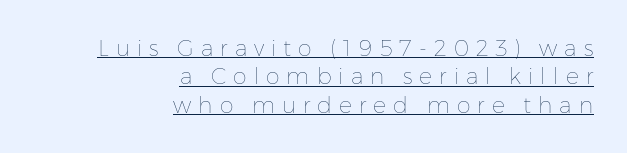
Q: Is the text bold? A: No.
Q: Is the text italic (slanted)? A: No, it is upright.
Q: Is the text underlined? A: Yes.
Q: How is the paragraph aligned? A: Right-aligned.
Q: Is the spacing between letters normal or unusually wide? A: Unusually wide.
Q: Is the spacing between lines tight, normal or loose? A: Normal.
